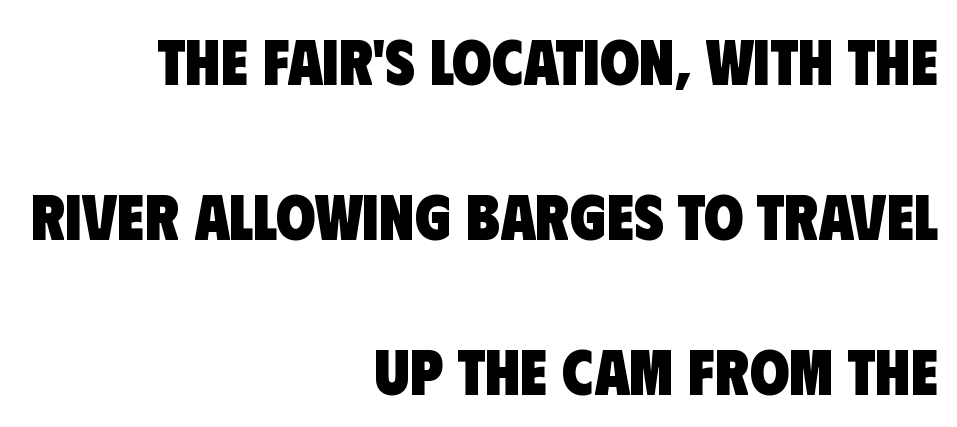
{"serif": "no", "bold": "yes", "weight": "heavy", "width": "condensed", "stroke_contrast": "low", "x_height": "large", "monospaced": "no", "underline": "no", "align": "right", "line_spacing": "loose", "line_spacing_ratio": 2.42, "letter_spacing": "normal", "letter_spacing_em": 0.0, "glyph_px": 64}
